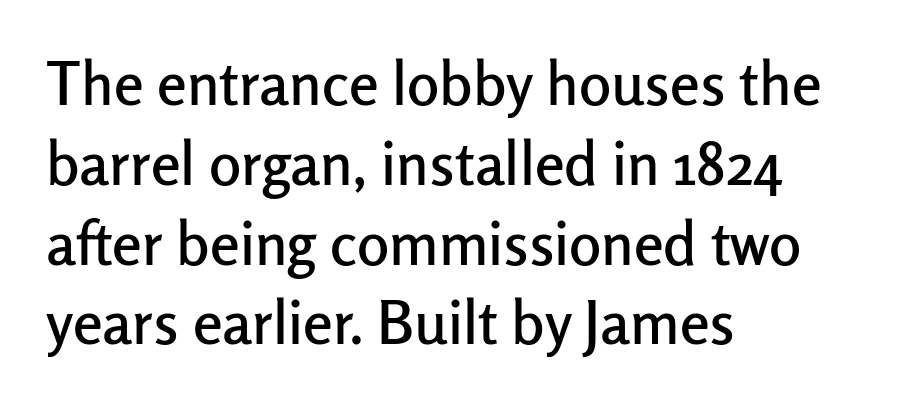
{"serif": "no", "italic": "no", "width": "normal", "stroke_contrast": "low", "x_height": "medium", "monospaced": "no", "underline": "no", "align": "left", "line_spacing": "normal", "line_spacing_ratio": 1.33, "letter_spacing": "normal", "letter_spacing_em": 0.0, "glyph_px": 60}
